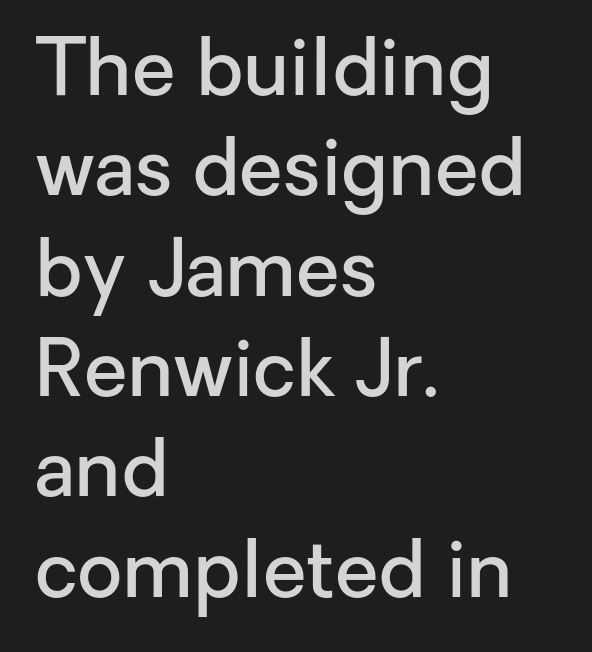
{"serif": "no", "italic": "no", "bold": "semi", "weight": "semibold", "width": "normal", "stroke_contrast": "low", "x_height": "medium", "monospaced": "no", "underline": "no", "align": "left", "line_spacing": "normal", "line_spacing_ratio": 1.27, "letter_spacing": "normal", "letter_spacing_em": 0.0, "glyph_px": 79}
